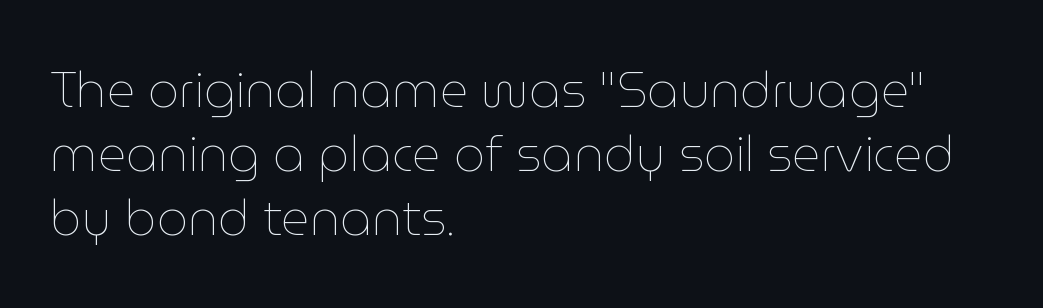
Bold? No — there's no thickening of the strokes. The tracking reads as untouched default to a designer's eye. Short and long lines alike share a common starting point at left. The leading is moderate, giving the passage an even texture. Each letter keeps its own natural width here, so spacing adapts to shape.
